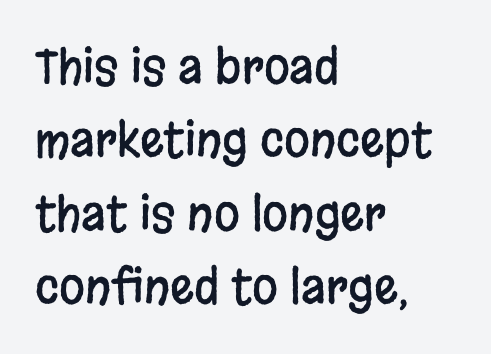
The image shows 47 px condensed sans-serif type, upright; set left-aligned, normal line spacing (1.56x), normal letter spacing, not underlined; low stroke contrast and a large x-height.
